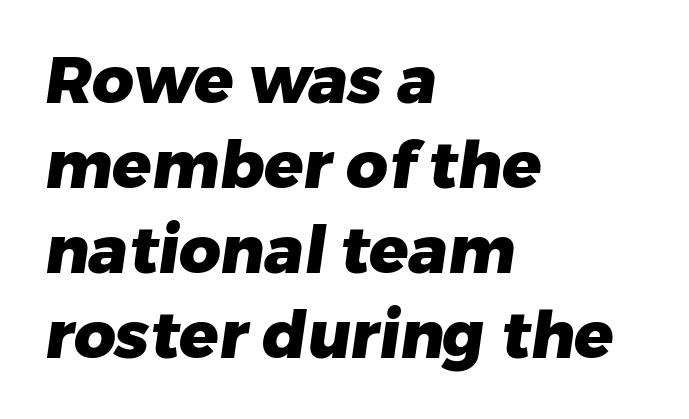
Q: Is the text bold? A: Yes.
Q: Is the typeface a serif or a sans-serif typeface? A: Sans-serif.
Q: Is the text underlined? A: No.
Q: How is the paragraph aligned? A: Left-aligned.
Q: Is the spacing between letters normal or unusually wide? A: Normal.
Q: Is the spacing between lines tight, normal or loose? A: Normal.
Q: Width (condensed, normal, or wide)? A: Normal.
Q: Stroke contrast? A: Low.
Q: x-height? A: Medium.
Q: Monospaced? A: No.
